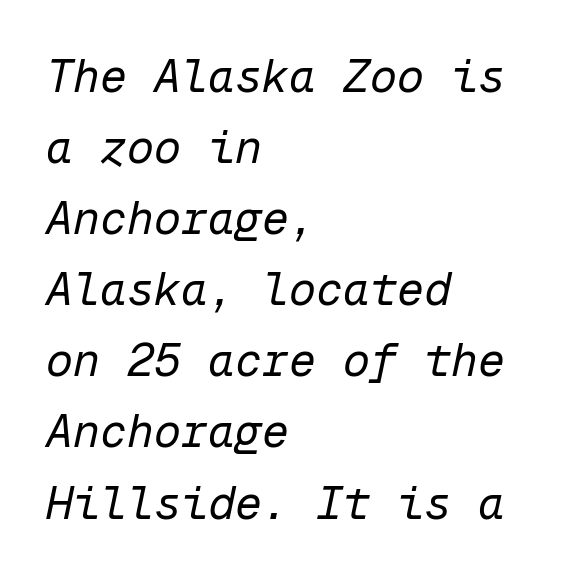
Short note: letters normally spaced. The passage shown is not underscored anywhere. The rendering uses a moderate line-height, typical for paragraphs. Is the type slanted? Yes — the strokes lean at a clear angle. The letters march in equal steps, a hallmark of fixed-pitch type.
